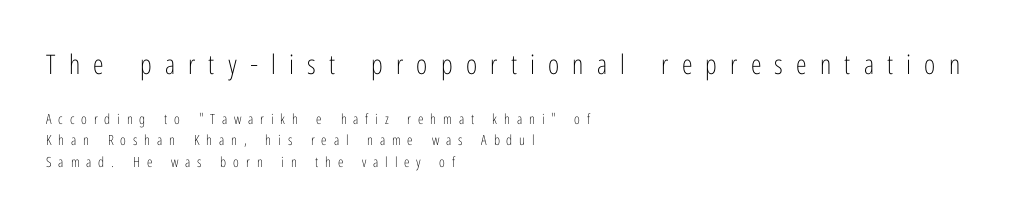
{"italic": "no", "bold": "no", "underline": "no", "align": "left", "line_spacing": "normal", "line_spacing_ratio": 1.53, "letter_spacing": "wide", "letter_spacing_em": 0.49, "larger_block": "first", "size_ratio": 1.93, "glyph_px": 27}
